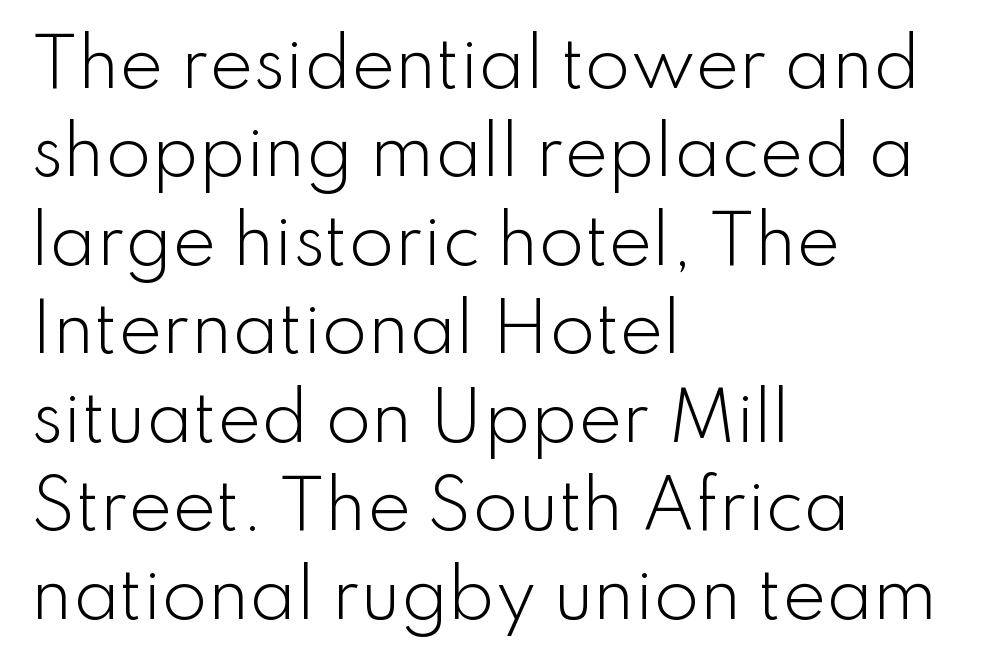
Q: Is the text bold? A: No.
Q: Is the text italic (slanted)? A: No, it is upright.
Q: Is the typeface a serif or a sans-serif typeface? A: Sans-serif.
Q: Is the text underlined? A: No.
Q: How is the paragraph aligned? A: Left-aligned.
Q: Is the spacing between letters normal or unusually wide? A: Normal.
Q: Is the spacing between lines tight, normal or loose? A: Normal.
Q: Width (condensed, normal, or wide)? A: Normal.
Q: Stroke contrast? A: Low.
Q: x-height? A: Small.
Q: Monospaced? A: No.
